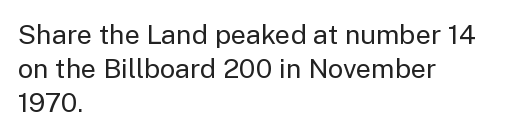
The image shows 27 px text type, upright; set left-aligned, normal line spacing (1.26x), normal letter spacing, not underlined.
